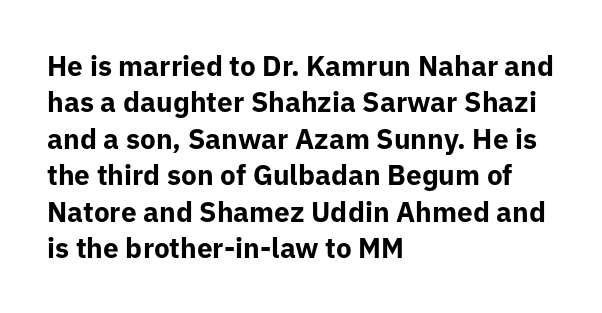
Has an underline been added? It has not. There is no visible air inserted between adjacent glyphs. The ragged edge is on the right, which tells us the setting is flush left. Look at the stroke-to-counter ratio: heavy, a bold. A sans-serif font was chosen for this passage.
